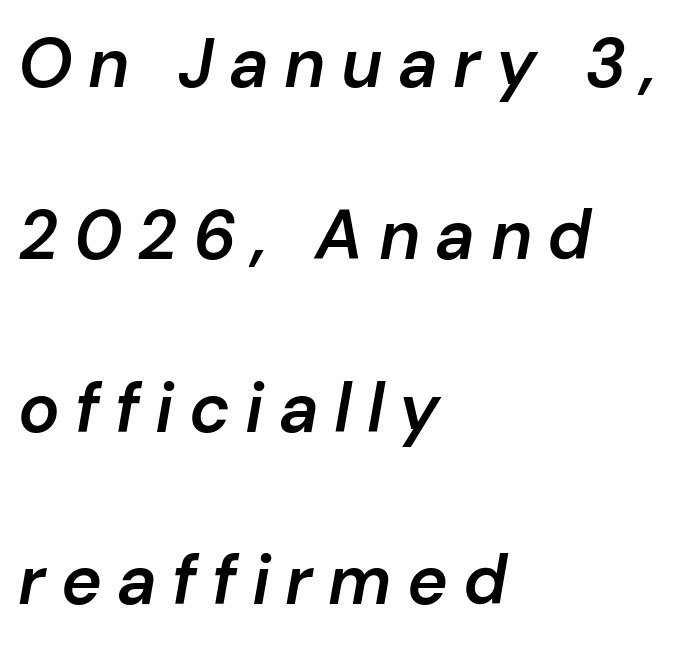
Q: Is the text bold? A: Semi-bold.
Q: Is the text italic (slanted)? A: Yes, it leans right by about 10 degrees.
Q: Is the text underlined? A: No.
Q: How is the paragraph aligned? A: Left-aligned.
Q: Is the spacing between letters normal or unusually wide? A: Unusually wide.
Q: Is the spacing between lines tight, normal or loose? A: Loose.
Q: Width (condensed, normal, or wide)? A: Normal.
Q: Stroke contrast? A: Low.
Q: x-height? A: Medium.
Q: Monospaced? A: No.
